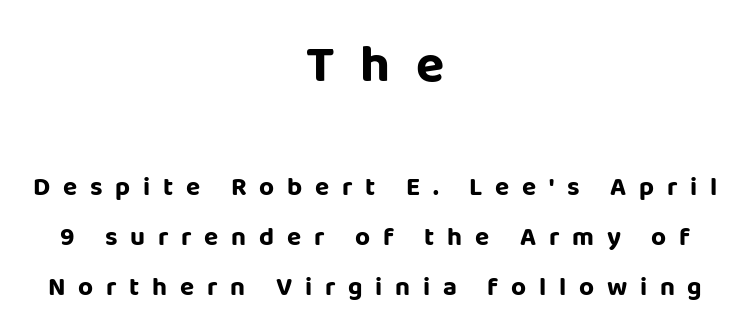
Q: Is the text bold? A: Yes.
Q: Is the text italic (slanted)? A: No, it is upright.
Q: Is the typeface a serif or a sans-serif typeface? A: Sans-serif.
Q: Is the text underlined? A: No.
Q: How is the paragraph aligned? A: Centered.
Q: Is the spacing between letters normal or unusually wide? A: Unusually wide.
Q: Is the spacing between lines tight, normal or loose? A: Loose.
Q: Which block of text is set in a larger size, the first (top) or the second (bottom)? A: The first (top) one.
Q: Width (condensed, normal, or wide)? A: Normal.
Q: Stroke contrast? A: Low.
Q: x-height? A: Large.
Q: Monospaced? A: No.
